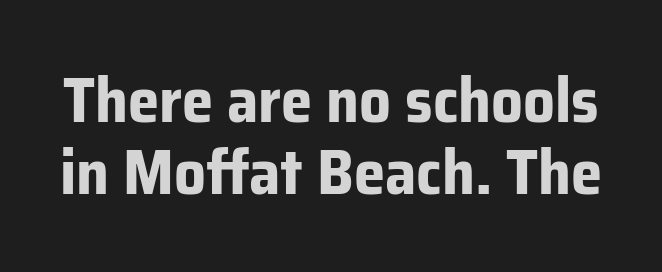
{"serif": "no", "italic": "no", "bold": "yes", "weight": "bold", "width": "normal", "stroke_contrast": "low", "x_height": "medium", "monospaced": "no", "underline": "no", "line_spacing": "tight", "line_spacing_ratio": 1.14, "letter_spacing": "normal", "letter_spacing_em": 0.0, "glyph_px": 63}
